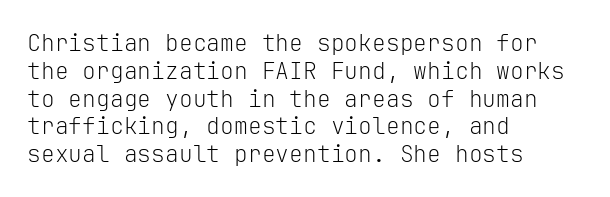
Q: Is the text bold? A: No.
Q: Is the text italic (slanted)? A: No, it is upright.
Q: Is the text underlined? A: No.
Q: How is the paragraph aligned? A: Left-aligned.
Q: Is the spacing between letters normal or unusually wide? A: Normal.
